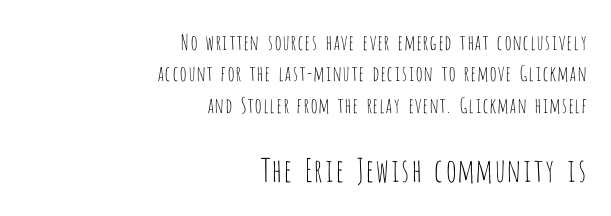
The image shows 32 px thin, condensed sans-serif type, upright; set right-aligned, normal line spacing (1.49x), normal letter spacing, not underlined; the second (bottom) block is 1.52x larger; low stroke contrast and a large x-height.
